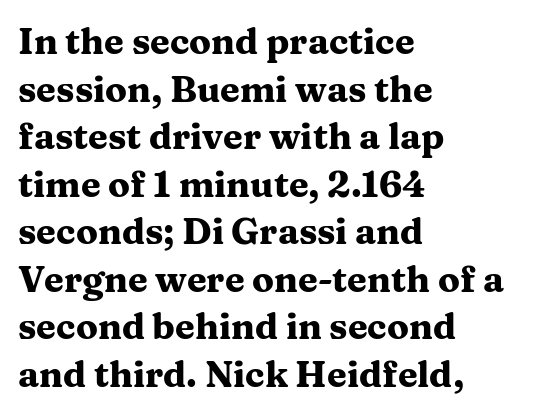
The image shows 36 px heavy, wide serif type, upright; set left-aligned, normal line spacing (1.32x), normal letter spacing, not underlined; medium stroke contrast and a medium x-height.
